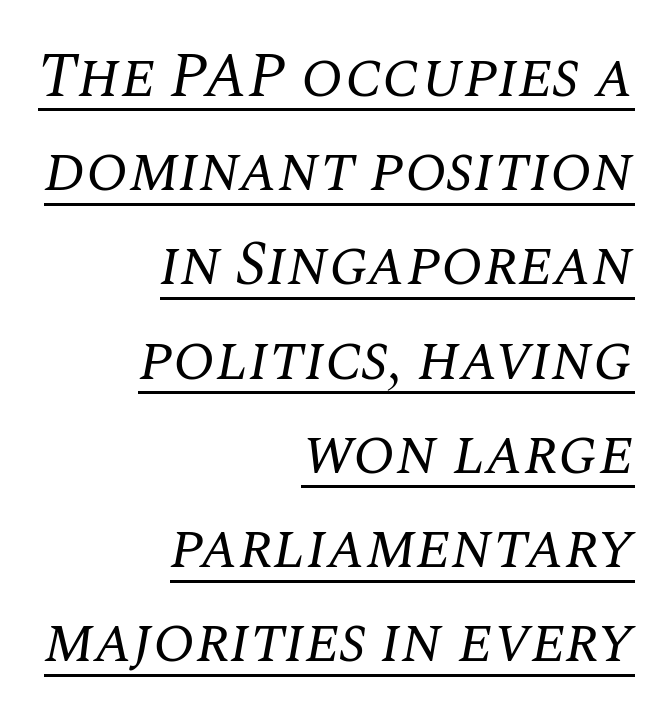
{"serif": "yes", "italic": "yes", "lean": "right", "slant_degrees": 10, "bold": "no", "weight": "regular", "width": "normal", "stroke_contrast": "medium", "x_height": "large", "monospaced": "no", "underline": "yes", "align": "right", "line_spacing": "normal", "line_spacing_ratio": 1.52, "letter_spacing": "normal", "letter_spacing_em": 0.0, "glyph_px": 62}
